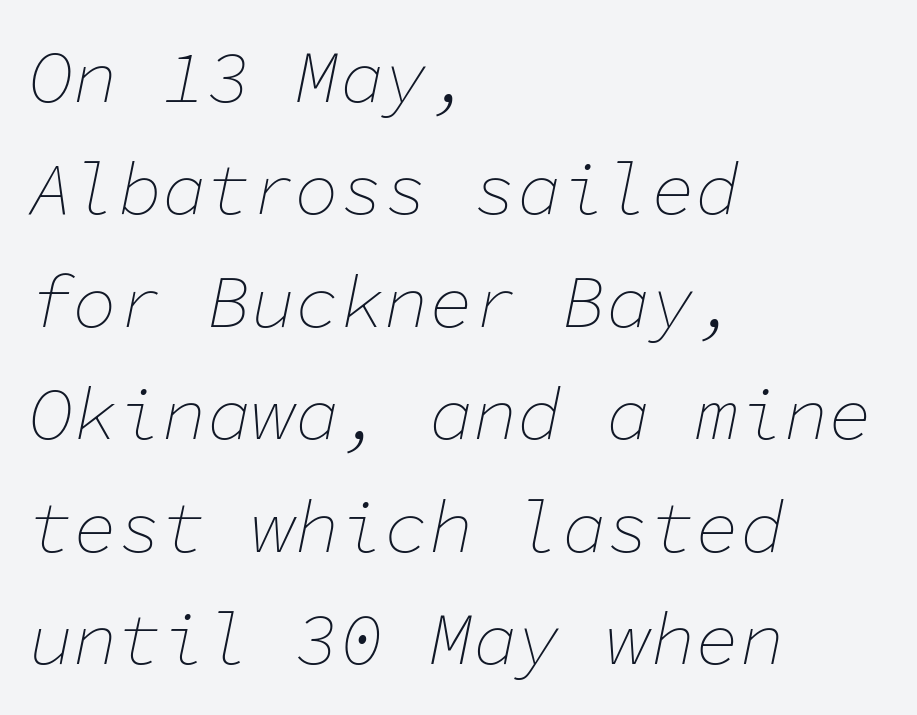
The image shows 74 px thin type, italic (leaning right), monospaced; set left-aligned, normal line spacing (1.52x), normal letter spacing, not underlined; low stroke contrast and a medium x-height.
